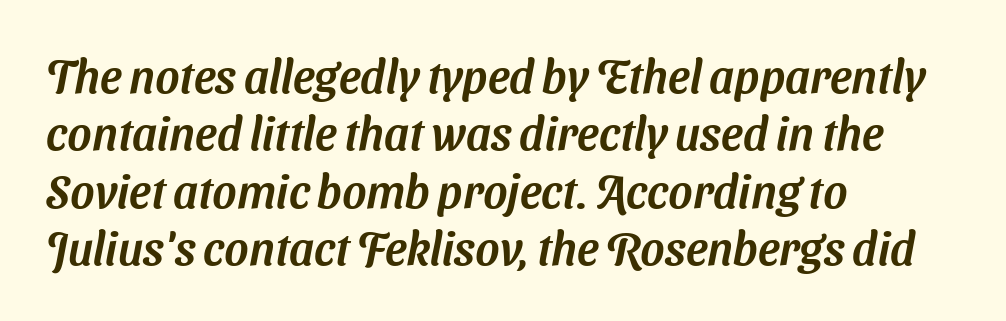
{"serif": "no", "width": "normal", "stroke_contrast": "medium", "x_height": "medium", "monospaced": "no", "underline": "no", "align": "left", "line_spacing": "normal", "line_spacing_ratio": 1.25, "letter_spacing": "normal", "letter_spacing_em": 0.0, "glyph_px": 46}
